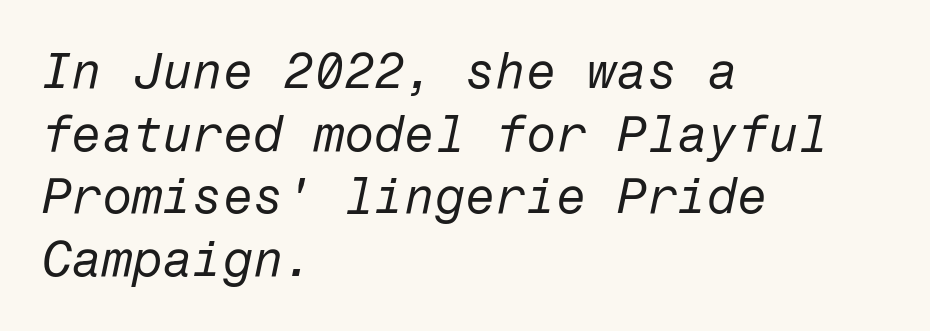
Between one letter and the next there's only the usual sliver of space. The designer left line spacing at the default. There's an unmistakable incline to the writing here. Bold? No — there's no thickening of the strokes. No word sits above an underline.
